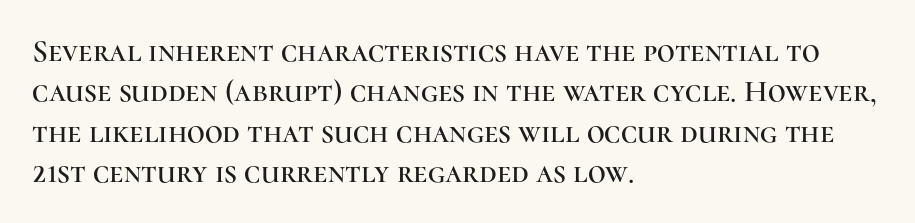
The image shows 31 px serif type, upright; set left-aligned, normal line spacing (1.3x), normal letter spacing, not underlined; high stroke contrast and a medium x-height.
